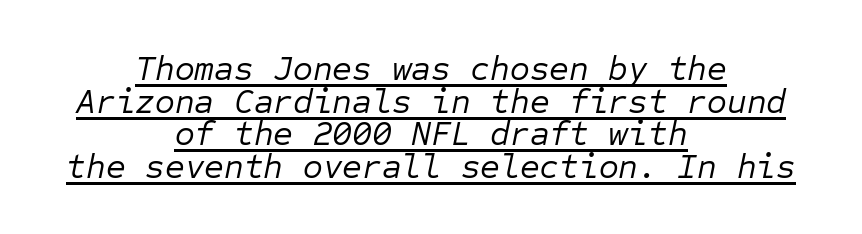
Q: Is the text bold? A: No.
Q: Is the text italic (slanted)? A: Yes, it leans right by about 12 degrees.
Q: Is the text underlined? A: Yes.
Q: How is the paragraph aligned? A: Centered.
Q: Is the spacing between letters normal or unusually wide? A: Normal.
Q: Is the spacing between lines tight, normal or loose? A: Tight.
Q: Width (condensed, normal, or wide)? A: Normal.
Q: Stroke contrast? A: Low.
Q: x-height? A: Medium.
Q: Monospaced? A: Yes.
